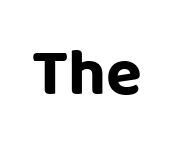
Here the designer chose a conventional face with non-uniform glyph widths. Weight: bold. Glance below the letters and you will spot only blank space. You can tell it's not italic because the verticals are truly vertical. This rendering leaves character spacing at its baseline value.
